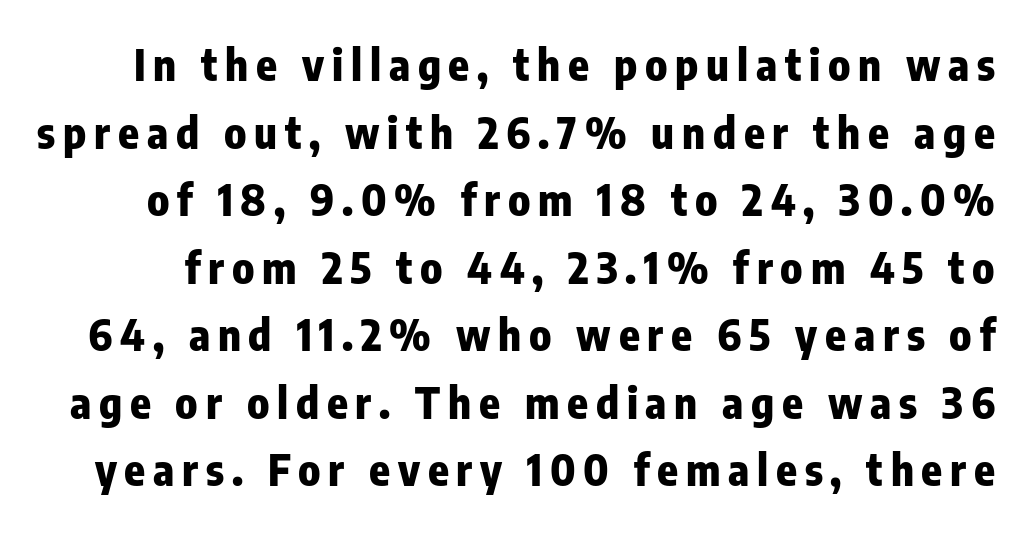
The image shows 43 px heavy, condensed sans-serif type, upright; set normal line spacing (1.57x), not underlined; low stroke contrast and a medium x-height.
